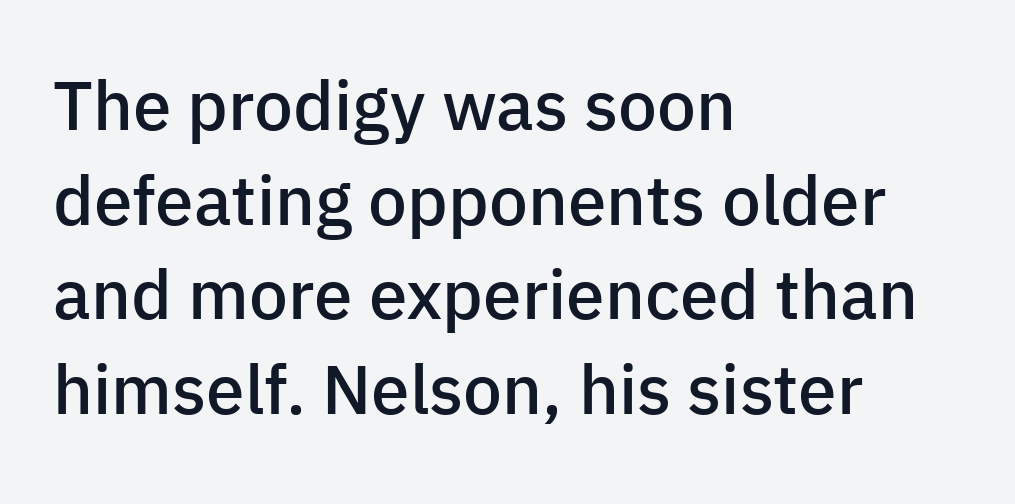
Q: Is the text bold? A: Semi-bold.
Q: Is the text italic (slanted)? A: No, it is upright.
Q: Is the typeface a serif or a sans-serif typeface? A: Sans-serif.
Q: Is the text underlined? A: No.
Q: How is the paragraph aligned? A: Left-aligned.
Q: Is the spacing between letters normal or unusually wide? A: Normal.
Q: Is the spacing between lines tight, normal or loose? A: Normal.
Q: Width (condensed, normal, or wide)? A: Normal.
Q: Stroke contrast? A: Low.
Q: x-height? A: Medium.
Q: Monospaced? A: No.
